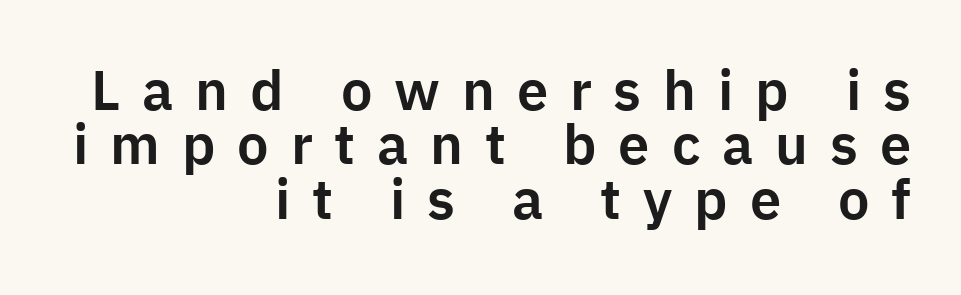
The image shows 56 px sans-serif type, upright; set right-aligned, tight line spacing (0.97x), unusually wide letter spacing (+0.39 em), not underlined; low stroke contrast and a medium x-height.
